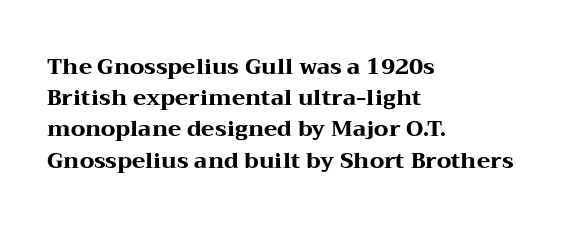
In CSS terms this would be text-align: left. Baseline-to-baseline distance is the conventional proportion of letter height. Notice how the stems are strictly vertical — no italics here. The space beneath each line is pristine and unruled. Spacing between characters is what you'd get straight out of the box. The passage shown is emphatically bold.
